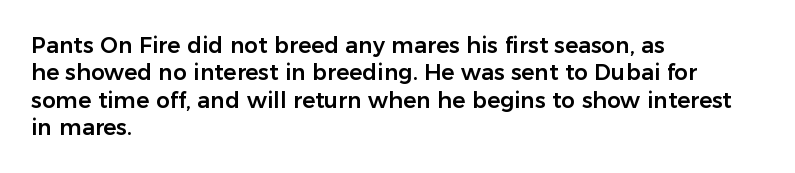
Q: Is the text italic (slanted)? A: No, it is upright.
Q: Is the text underlined? A: No.
Q: How is the paragraph aligned? A: Left-aligned.
Q: Is the spacing between letters normal or unusually wide? A: Normal.
Q: Is the spacing between lines tight, normal or loose? A: Normal.
